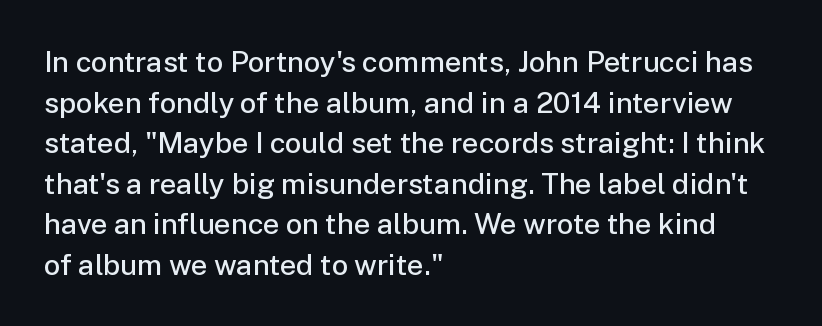
{"serif": "no", "italic": "no", "bold": "semi", "weight": "semibold", "width": "normal", "stroke_contrast": "low", "x_height": "medium", "monospaced": "no", "underline": "no", "align": "left", "line_spacing": "normal", "line_spacing_ratio": 1.4, "letter_spacing": "normal", "letter_spacing_em": 0.0, "glyph_px": 29}
